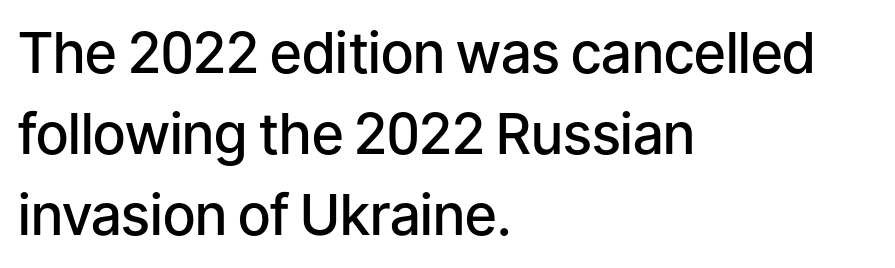
{"serif": "no", "italic": "no", "bold": "semi", "weight": "semibold", "width": "normal", "stroke_contrast": "low", "x_height": "medium", "monospaced": "no", "underline": "no", "align": "left", "line_spacing": "normal", "line_spacing_ratio": 1.45, "letter_spacing": "normal", "letter_spacing_em": 0.0, "glyph_px": 56}
